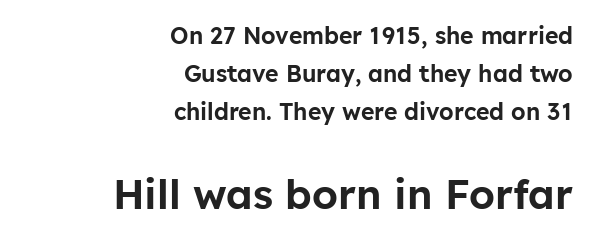
The image shows 41 px sans-serif type, upright; set right-aligned, normal line spacing (1.66x), normal letter spacing, not underlined; the second (bottom) block is 1.78x larger; low stroke contrast and a medium x-height.
